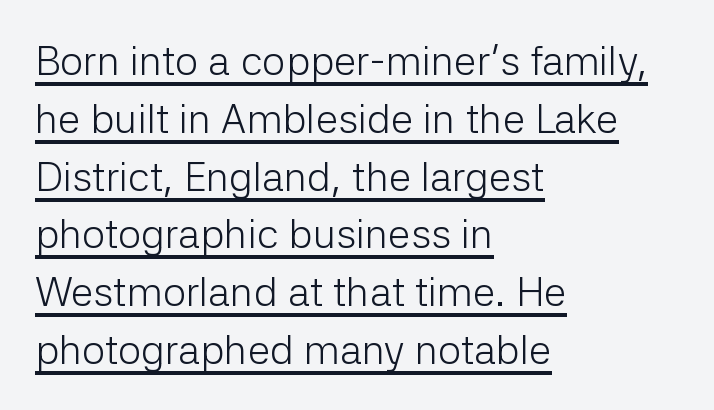
Q: Is the text bold? A: No.
Q: Is the text italic (slanted)? A: No, it is upright.
Q: Is the typeface a serif or a sans-serif typeface? A: Sans-serif.
Q: Is the text underlined? A: Yes.
Q: How is the paragraph aligned? A: Left-aligned.
Q: Is the spacing between letters normal or unusually wide? A: Normal.
Q: Is the spacing between lines tight, normal or loose? A: Normal.
Q: Width (condensed, normal, or wide)? A: Normal.
Q: Stroke contrast? A: Low.
Q: x-height? A: Medium.
Q: Monospaced? A: No.
